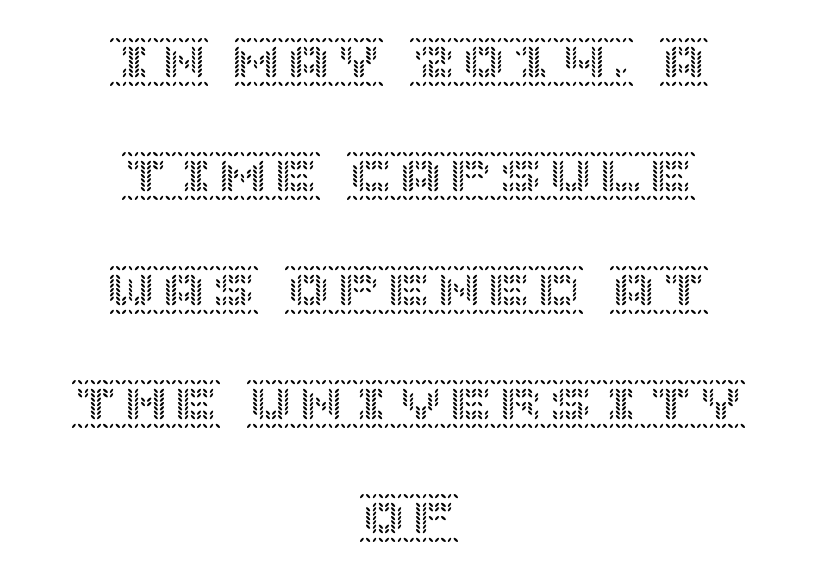
The image shows 50 px text type, upright; set centered, loose line spacing (2.28x), normal letter spacing, not underlined; a large x-height.
